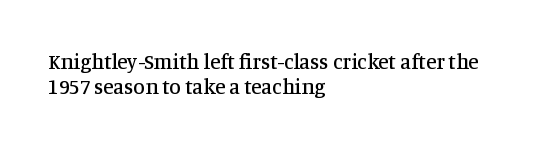
Tracking value appears to be zero — textbook default spacing. Rendered with straight, roman letterforms. Descenders hang freely into open space. A student would call this left alignment; a typographer would say flush left, rag right.
